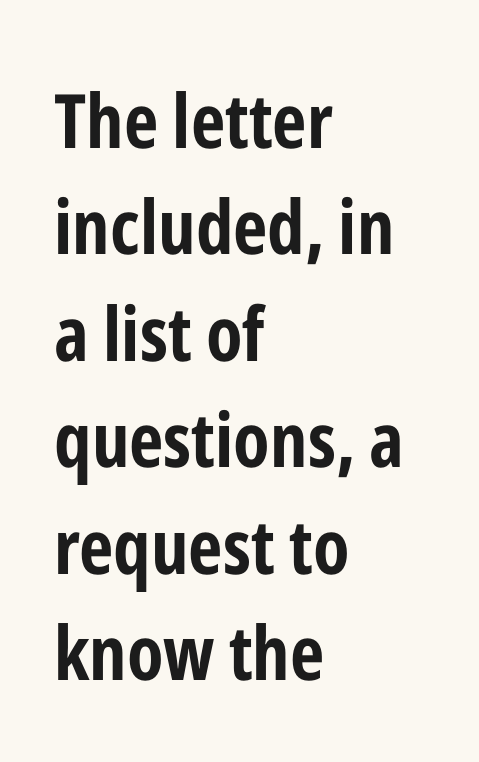
Q: Is the text bold? A: Yes.
Q: Is the text italic (slanted)? A: No, it is upright.
Q: Is the typeface a serif or a sans-serif typeface? A: Sans-serif.
Q: Is the text underlined? A: No.
Q: How is the paragraph aligned? A: Left-aligned.
Q: Is the spacing between letters normal or unusually wide? A: Normal.
Q: Is the spacing between lines tight, normal or loose? A: Normal.
Q: Width (condensed, normal, or wide)? A: Condensed.
Q: Stroke contrast? A: Low.
Q: x-height? A: Medium.
Q: Monospaced? A: No.
